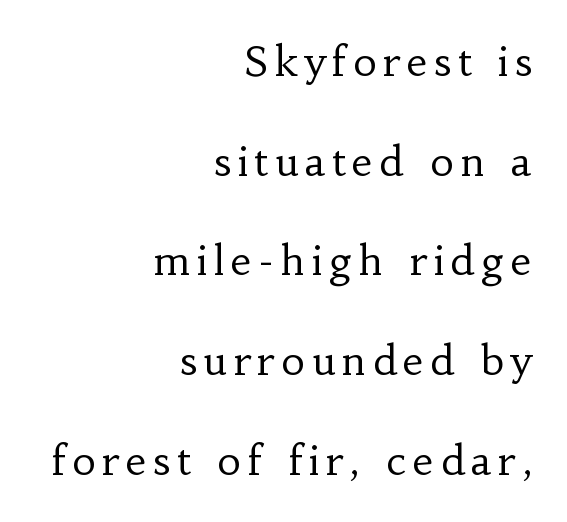
The image shows 41 px regular-weight serif type, upright; set right-aligned, loose line spacing (2.43x), not underlined; low stroke contrast and a small x-height.
